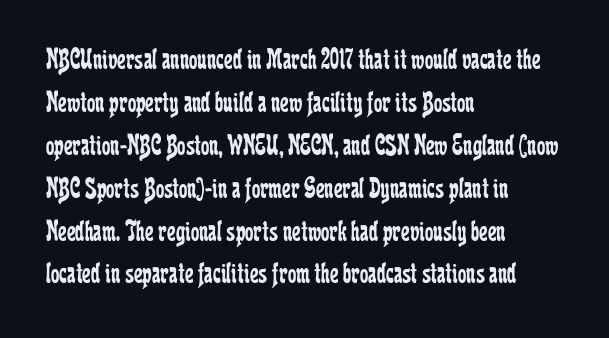
Layout note: lines flush left. This sample has the flowing, uneven cadence of proportional lettering. The type sits square on the baseline with zero lean. Stroke thickness stays within the range of a standard reading face or lighter. Spacing between characters is what you'd get straight out of the box.
